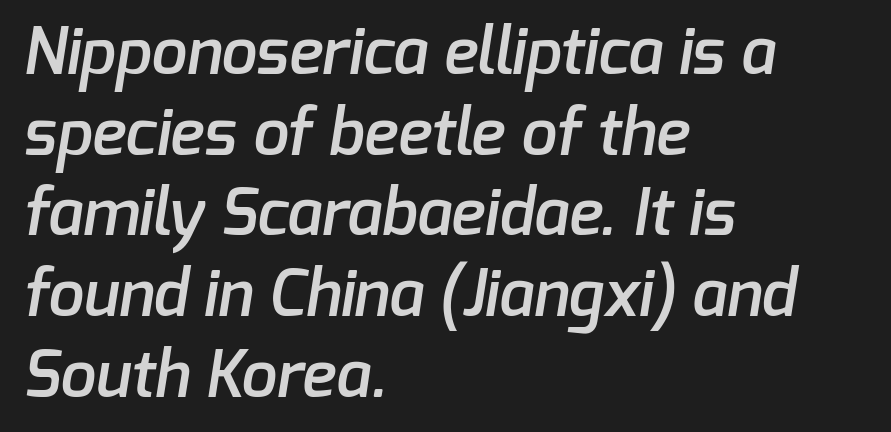
{"serif": "no", "bold": "semi", "weight": "semibold", "width": "normal", "stroke_contrast": "low", "x_height": "medium", "monospaced": "no", "underline": "no", "align": "left", "line_spacing": "normal", "line_spacing_ratio": 1.26, "letter_spacing": "normal", "letter_spacing_em": 0.0, "glyph_px": 64}
